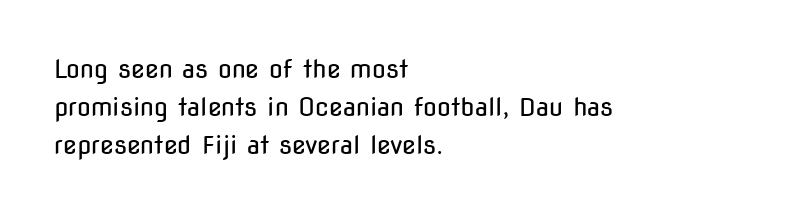
{"italic": "no", "bold": "no", "underline": "no", "align": "left", "line_spacing": "normal", "line_spacing_ratio": 1.52, "letter_spacing": "normal", "letter_spacing_em": 0.0, "glyph_px": 25}
